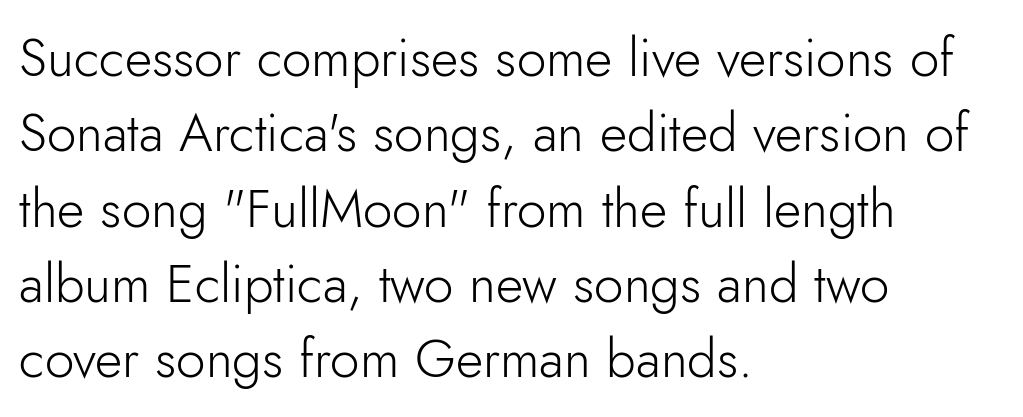
{"serif": "no", "italic": "no", "bold": "no", "weight": "light", "width": "normal", "stroke_contrast": "low", "x_height": "small", "monospaced": "no", "underline": "no", "align": "left", "line_spacing": "normal", "line_spacing_ratio": 1.42, "letter_spacing": "normal", "letter_spacing_em": 0.0, "glyph_px": 53}
